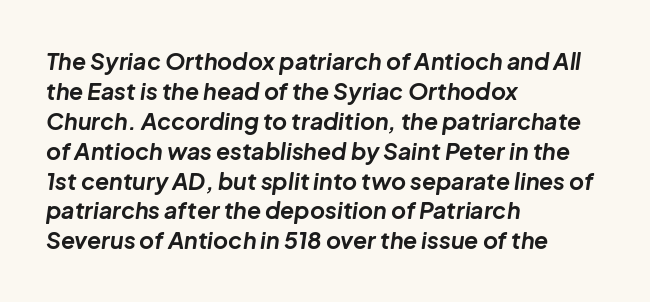
{"italic": "yes", "lean": "right", "slant_degrees": 8, "bold": "yes", "underline": "no", "align": "left", "line_spacing": "normal", "line_spacing_ratio": 1.3, "letter_spacing": "normal", "letter_spacing_em": 0.0, "glyph_px": 23}
